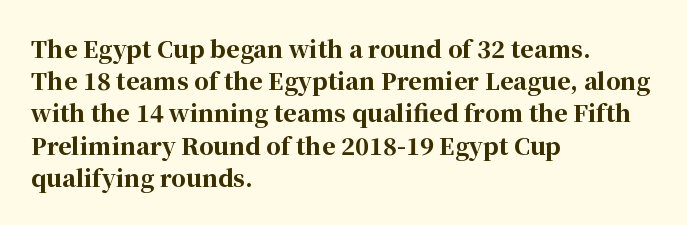
Q: Is the text bold? A: Yes.
Q: Is the text italic (slanted)? A: No, it is upright.
Q: Is the text underlined? A: No.
Q: How is the paragraph aligned? A: Left-aligned.
Q: Is the spacing between letters normal or unusually wide? A: Normal.
Q: Is the spacing between lines tight, normal or loose? A: Normal.
